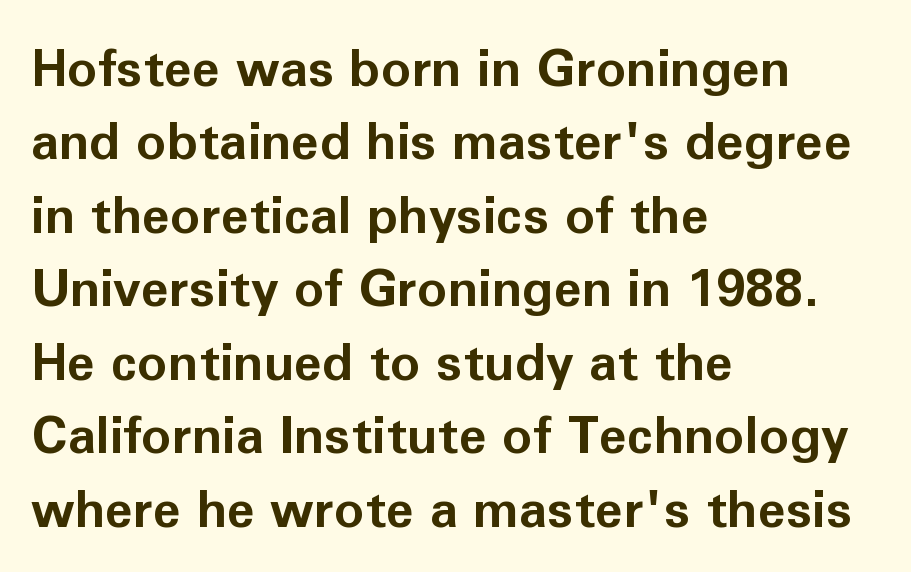
The image shows 51 px bold sans-serif type, upright; set left-aligned, normal line spacing (1.44x), normal letter spacing, not underlined; low stroke contrast and a medium x-height.
